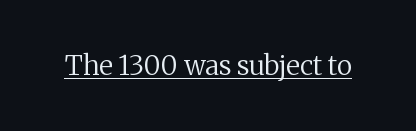
The image shows 27 px text type, upright; set normal letter spacing, underlined.
